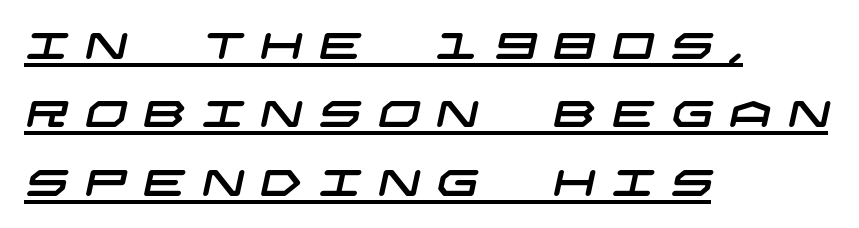
{"serif": "no", "width": "wide", "stroke_contrast": "low", "x_height": "large", "underline": "yes", "align": "left", "line_spacing_ratio": 1.85, "letter_spacing": "wide", "letter_spacing_em": 0.45, "glyph_px": 37}
